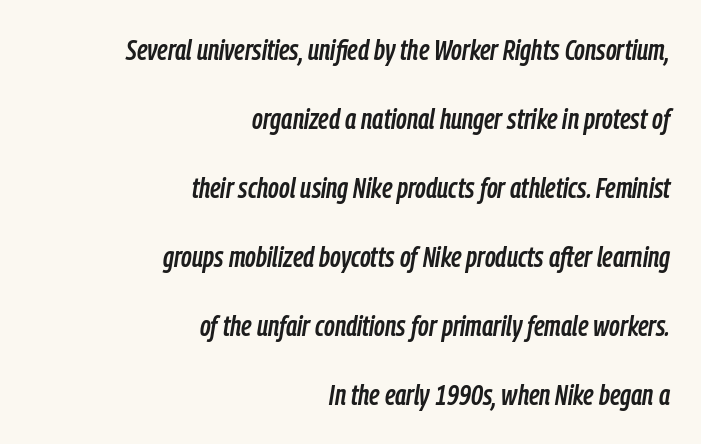
Descenders hang freely into open space. These lines stack with their right ends in a neat column. Observe the lean: these are italic letterforms. Notice the wide empty band between every row — that's loose leading.
